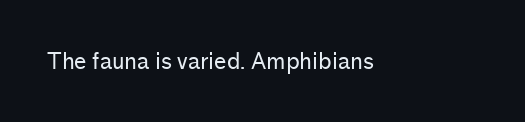
The image shows 22 px text type, upright; set normal letter spacing, not underlined.
